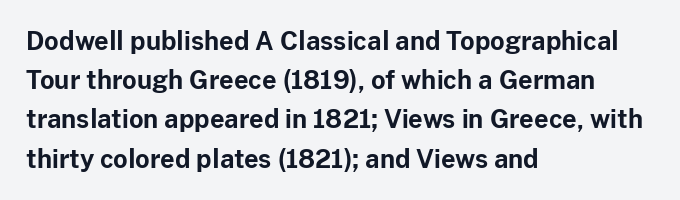
{"italic": "no", "bold": "yes", "underline": "no", "align": "left", "line_spacing": "normal", "line_spacing_ratio": 1.57, "letter_spacing": "normal", "letter_spacing_em": 0.0, "glyph_px": 25}
